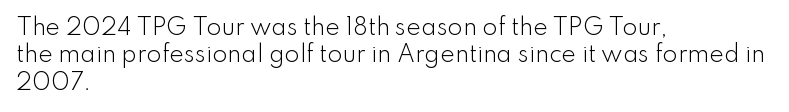
The image shows 22 px text type, upright; set left-aligned, line spacing 1.24x, normal letter spacing, not underlined.
